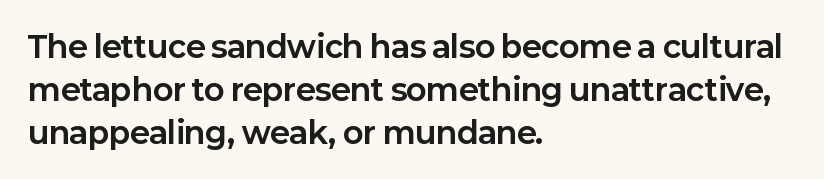
{"serif": "no", "italic": "no", "bold": "yes", "weight": "bold", "width": "normal", "stroke_contrast": "low", "x_height": "medium", "monospaced": "no", "underline": "no", "align": "left", "line_spacing": "normal", "line_spacing_ratio": 1.44, "letter_spacing": "normal", "letter_spacing_em": 0.0, "glyph_px": 30}
